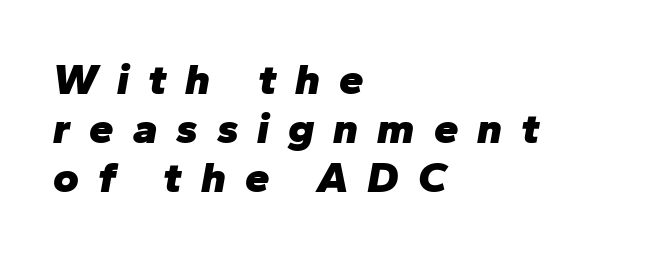
Letter spacing: wide. Tall strokes in this sample are angled rather than plumb. The rendering uses natural spacing where letterforms have individual widths. Where is the straight margin? On the left.
